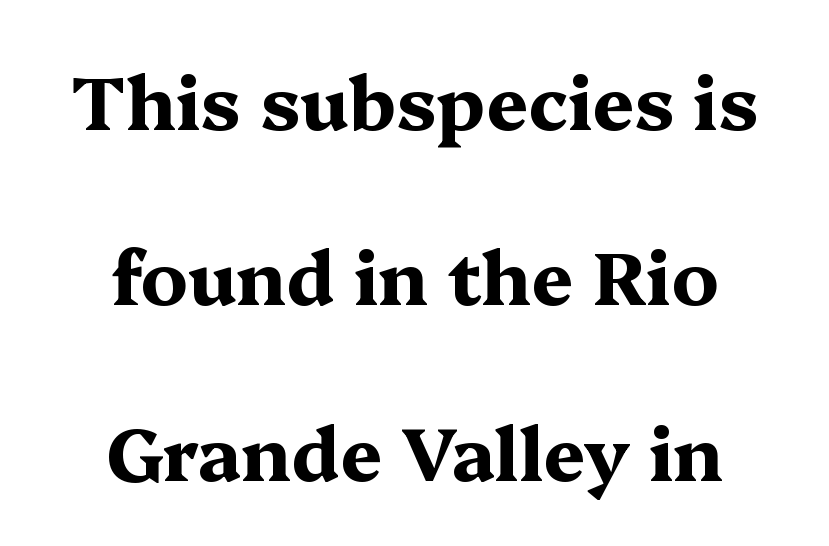
The face used here is proportionally spaced, like ordinary book or web type. Note: serifs present on the glyphs. Loosely led — the rows are spread out. The baseline area is clear. Line starts and ends both wander, symmetrically.
